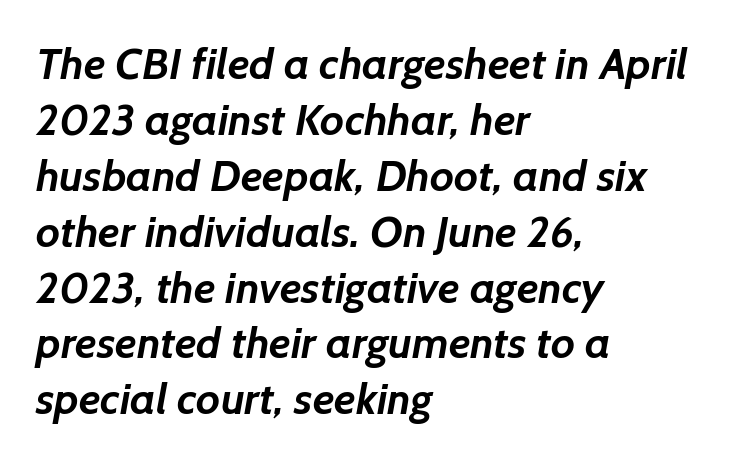
The letters are bold, with thick, heavy strokes. The rendering keeps characters at their native spacing. The leading is moderate, giving the passage an even texture. Typographically, this falls in the sans-serif category. Decoration check: the copy has no underline. Think of a printed novel: that variable character pitch is what you see here.
